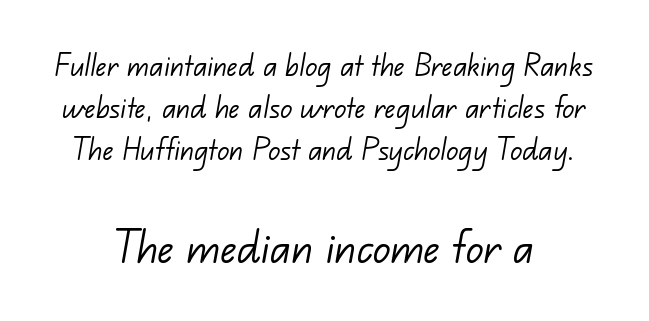
The image shows 54 px light sans-serif type; set line spacing 1.17x, normal letter spacing, not underlined; the second (bottom) block is 1.5x larger; low stroke contrast and a small x-height.
